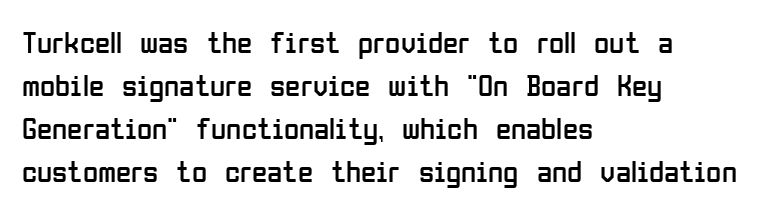
Looks like regular typesetting: each glyph gets only the width it needs. The lettering holds an erect, upright posture throughout. What kind of face is this? One without serifs — a sans. Whoever set this chose a conventional vertical rhythm.
